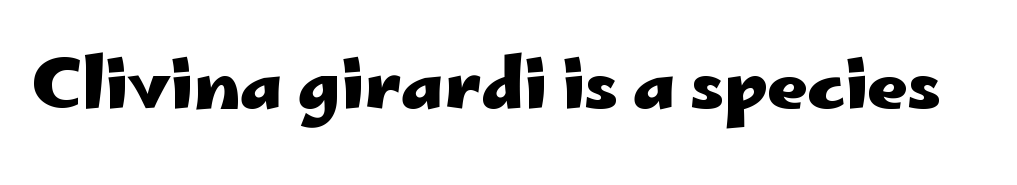
Q: Is the text bold? A: Yes.
Q: Is the text italic (slanted)? A: No, it is upright.
Q: Is the typeface a serif or a sans-serif typeface? A: Sans-serif.
Q: Is the text underlined? A: No.
Q: Is the spacing between letters normal or unusually wide? A: Normal.
Q: Width (condensed, normal, or wide)? A: Wide.
Q: Stroke contrast? A: Low.
Q: x-height? A: Small.
Q: Monospaced? A: No.
